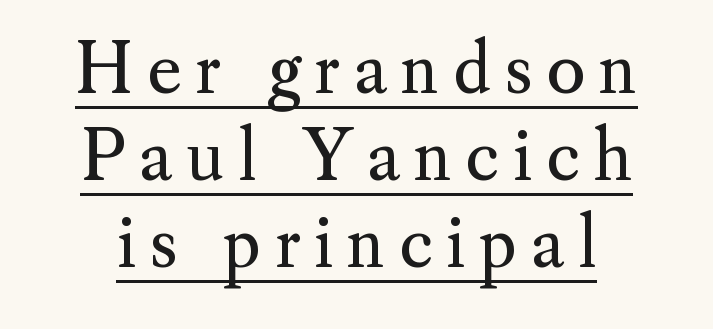
Q: Is the text bold? A: No.
Q: Is the text italic (slanted)? A: No, it is upright.
Q: Is the typeface a serif or a sans-serif typeface? A: Serif.
Q: Is the text underlined? A: Yes.
Q: Is the spacing between letters normal or unusually wide? A: Unusually wide.
Q: Is the spacing between lines tight, normal or loose? A: Normal.
Q: Width (condensed, normal, or wide)? A: Normal.
Q: Stroke contrast? A: Medium.
Q: x-height? A: Small.
Q: Monospaced? A: No.
